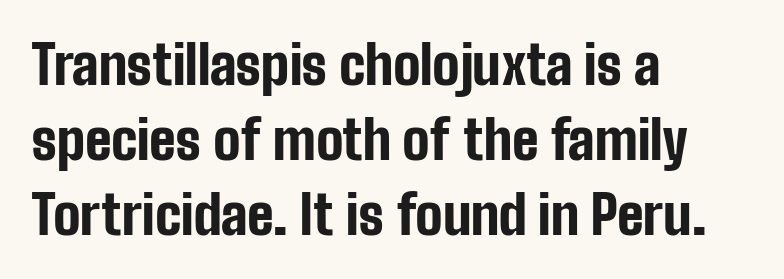
Q: Is the text bold? A: Yes.
Q: Is the text italic (slanted)? A: No, it is upright.
Q: Is the typeface a serif or a sans-serif typeface? A: Sans-serif.
Q: Is the text underlined? A: No.
Q: How is the paragraph aligned? A: Left-aligned.
Q: Is the spacing between letters normal or unusually wide? A: Normal.
Q: Is the spacing between lines tight, normal or loose? A: Normal.
Q: Width (condensed, normal, or wide)? A: Condensed.
Q: Stroke contrast? A: Low.
Q: x-height? A: Medium.
Q: Monospaced? A: No.
